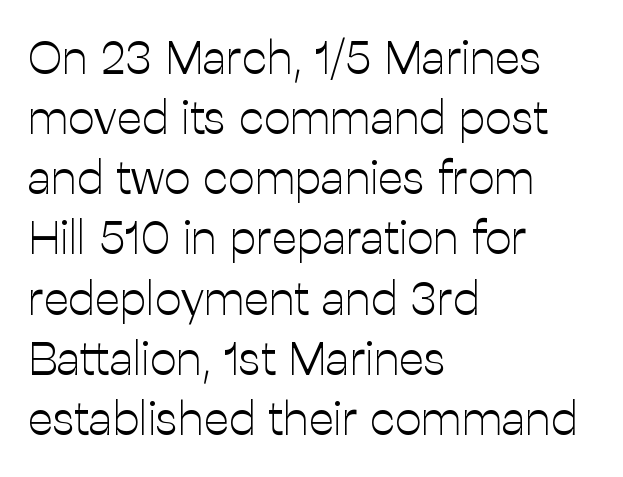
Q: Is the text bold? A: No.
Q: Is the text italic (slanted)? A: No, it is upright.
Q: Is the typeface a serif or a sans-serif typeface? A: Sans-serif.
Q: Is the text underlined? A: No.
Q: How is the paragraph aligned? A: Left-aligned.
Q: Is the spacing between letters normal or unusually wide? A: Normal.
Q: Is the spacing between lines tight, normal or loose? A: Normal.
Q: Width (condensed, normal, or wide)? A: Normal.
Q: Stroke contrast? A: Low.
Q: x-height? A: Medium.
Q: Monospaced? A: No.
